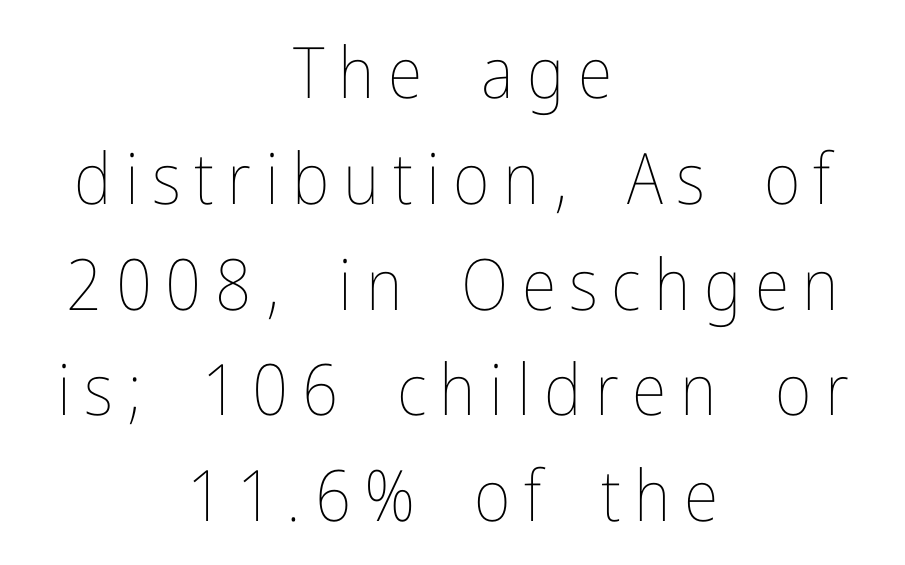
Here the designer chose a conventional face with non-uniform glyph widths. Is the block centered? Yes — each line is placed symmetrically about the middle. Every stem runs plumb, perpendicular to the baseline. Vertically, the passage feels balanced, rows spaced as you'd expect.
